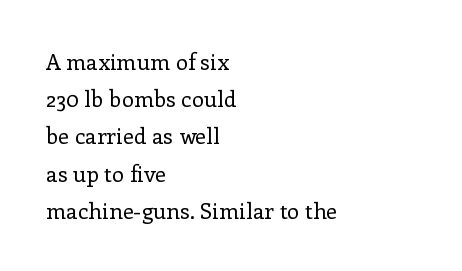
{"italic": "no", "bold": "no", "underline": "no", "align": "left", "line_spacing": "normal", "line_spacing_ratio": 1.69, "letter_spacing": "normal", "letter_spacing_em": 0.0, "glyph_px": 22}
